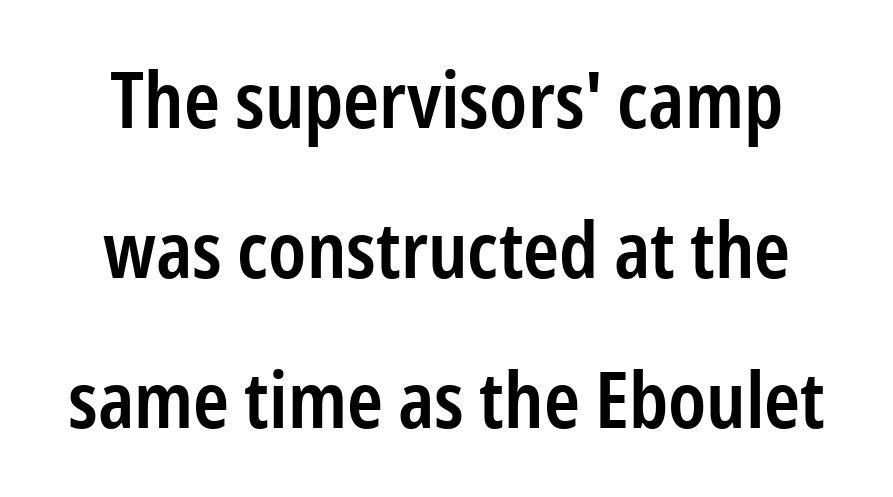
These words are printed semibold, heavier than regular yet not bold. Classification — sans serif. Italic: no, the glyphs are upright roman. The area under the type is left untouched. Words appear dense and cohesive because spacing is normal. A typesetter would call this proportional, since set widths differ per character.
